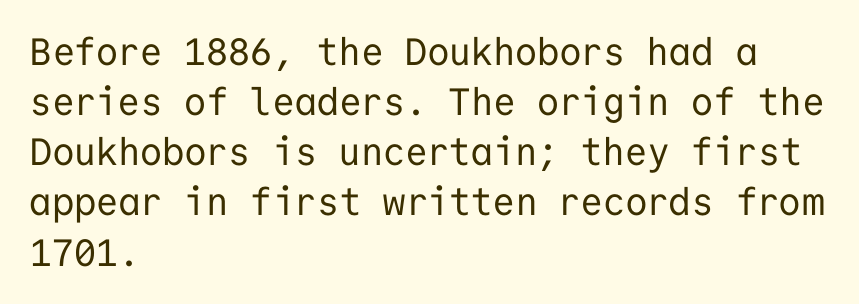
Q: Is the text bold? A: No.
Q: Is the text italic (slanted)? A: No, it is upright.
Q: Is the typeface a serif or a sans-serif typeface? A: Sans-serif.
Q: Is the text underlined? A: No.
Q: How is the paragraph aligned? A: Left-aligned.
Q: Is the spacing between letters normal or unusually wide? A: Normal.
Q: Is the spacing between lines tight, normal or loose? A: Normal.
Q: Width (condensed, normal, or wide)? A: Normal.
Q: Stroke contrast? A: Low.
Q: x-height? A: Medium.
Q: Monospaced? A: Yes.
